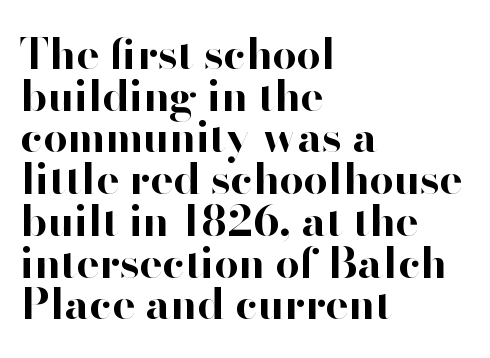
{"serif": "no", "italic": "no", "bold": "yes", "weight": "bold", "width": "normal", "stroke_contrast": "high", "x_height": "small", "monospaced": "no", "underline": "no", "align": "left", "line_spacing": "tight", "line_spacing_ratio": 0.97, "letter_spacing": "normal", "letter_spacing_em": 0.0, "glyph_px": 43}
